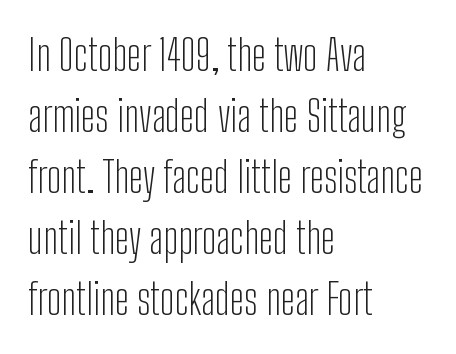
Q: Is the text bold? A: No.
Q: Is the text italic (slanted)? A: No, it is upright.
Q: Is the typeface a serif or a sans-serif typeface? A: Sans-serif.
Q: Is the text underlined? A: No.
Q: How is the paragraph aligned? A: Left-aligned.
Q: Is the spacing between letters normal or unusually wide? A: Normal.
Q: Is the spacing between lines tight, normal or loose? A: Normal.
Q: Width (condensed, normal, or wide)? A: Condensed.
Q: Stroke contrast? A: Low.
Q: x-height? A: Medium.
Q: Monospaced? A: No.
